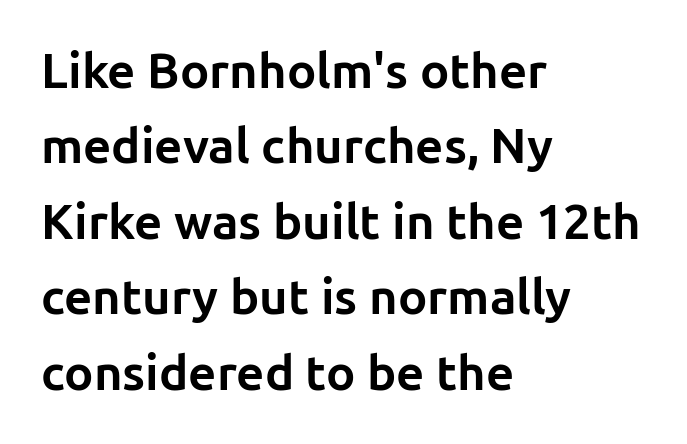
{"serif": "no", "italic": "no", "bold": "yes", "weight": "bold", "width": "normal", "stroke_contrast": "low", "x_height": "medium", "monospaced": "no", "underline": "no", "align": "left", "line_spacing": "normal", "line_spacing_ratio": 1.54, "letter_spacing": "normal", "letter_spacing_em": 0.0, "glyph_px": 49}
